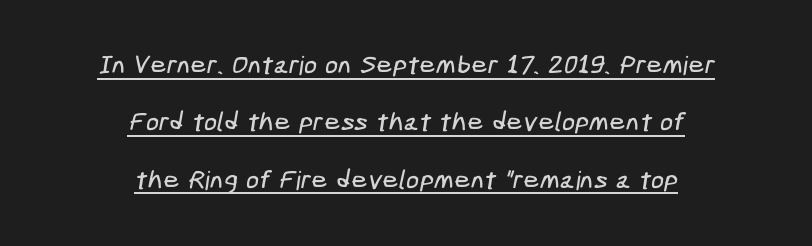
Q: Is the text underlined? A: Yes.
Q: How is the paragraph aligned? A: Centered.
Q: Is the spacing between letters normal or unusually wide? A: Normal.
Q: Is the spacing between lines tight, normal or loose? A: Loose.
